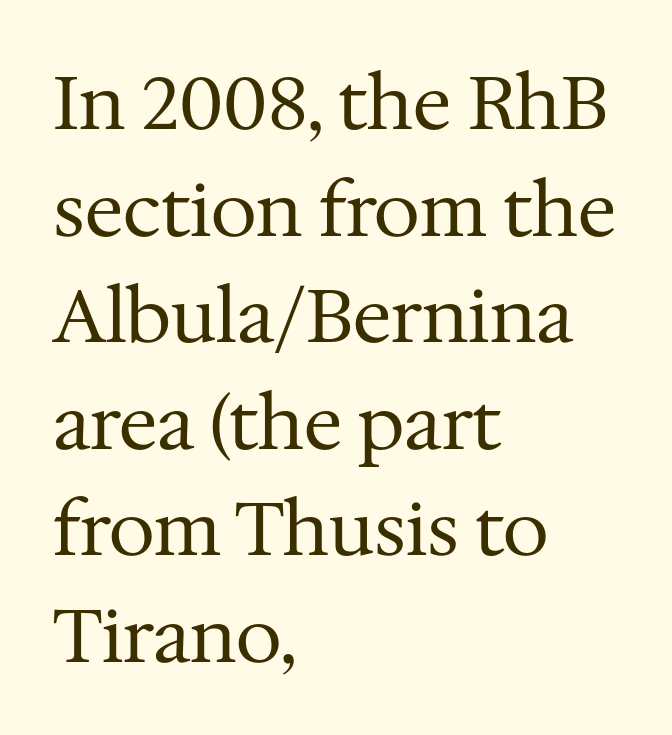
The weight tops out at a normal text grade. Reading down the column, the eye jumps a familiar distance to each next line. Italic? Not at all — the glyphs are vertical. The letters advance in unequal steps, a hallmark of proportional type. The paragraph shown leans on its left margin.
